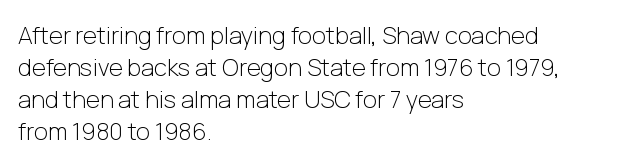
Q: Is the text bold? A: No.
Q: Is the text italic (slanted)? A: No, it is upright.
Q: Is the text underlined? A: No.
Q: How is the paragraph aligned? A: Left-aligned.
Q: Is the spacing between letters normal or unusually wide? A: Normal.
Q: Is the spacing between lines tight, normal or loose? A: Normal.
